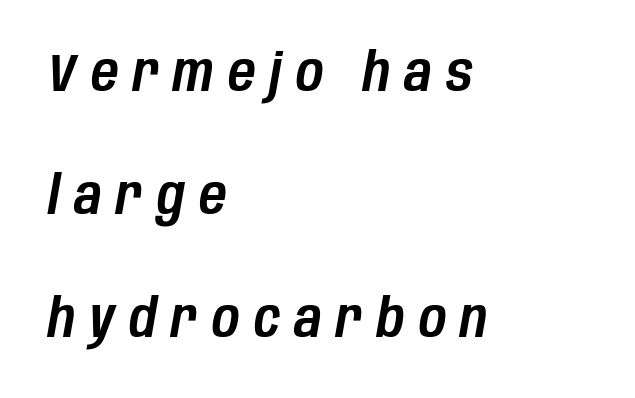
You could only call the tracking loose — the letters float apart. The passage shown stacks its lines with a broad gap. These lines stack with their left ends in a neat column. The whole block is typeset with a tilt. Think of a printed novel: that variable character pitch is what you see here.
